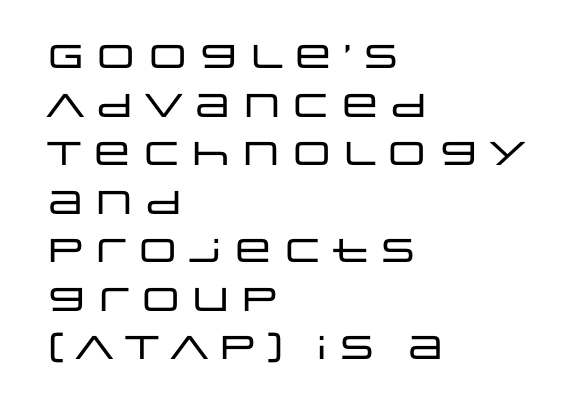
The image shows 33 px wide sans-serif type, upright; set left-aligned, normal line spacing (1.47x), normal letter spacing, not underlined; low stroke contrast and a large x-height.
